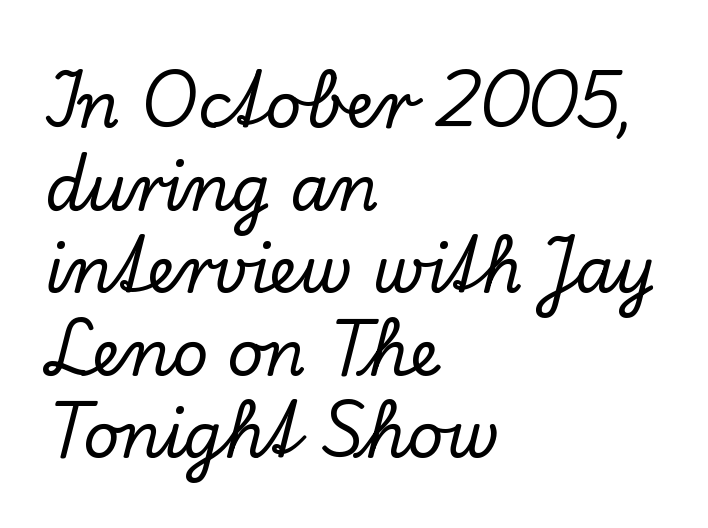
Note the varied advance widths — an 'i' is clearly narrower than an 'm'. The gap between lines stays unmarked. A typesetter would call this zero additional tracking.
